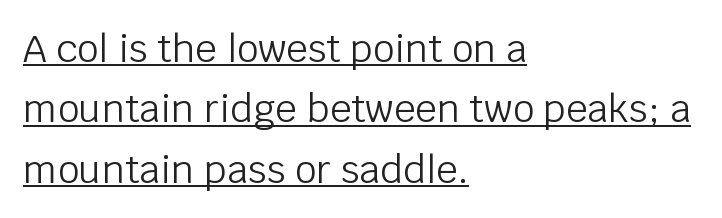
{"serif": "no", "italic": "no", "bold": "no", "weight": "light", "width": "normal", "stroke_contrast": "low", "x_height": "large", "monospaced": "no", "underline": "yes", "align": "left", "line_spacing": "normal", "line_spacing_ratio": 1.59, "letter_spacing": "normal", "letter_spacing_em": 0.0, "glyph_px": 38}
